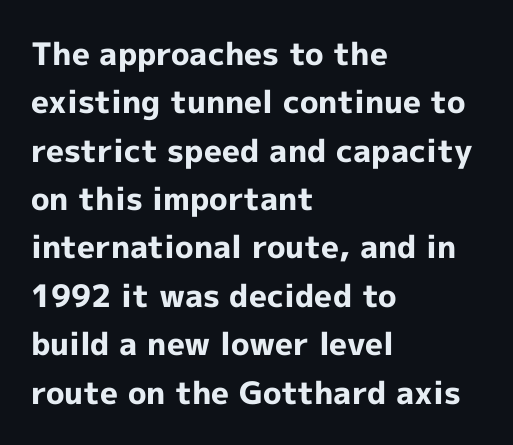
{"serif": "no", "italic": "no", "bold": "yes", "weight": "bold", "width": "normal", "x_height": "medium", "monospaced": "no", "underline": "no", "align": "left", "line_spacing": "normal", "line_spacing_ratio": 1.56, "letter_spacing": "normal", "letter_spacing_em": 0.0, "glyph_px": 31}
